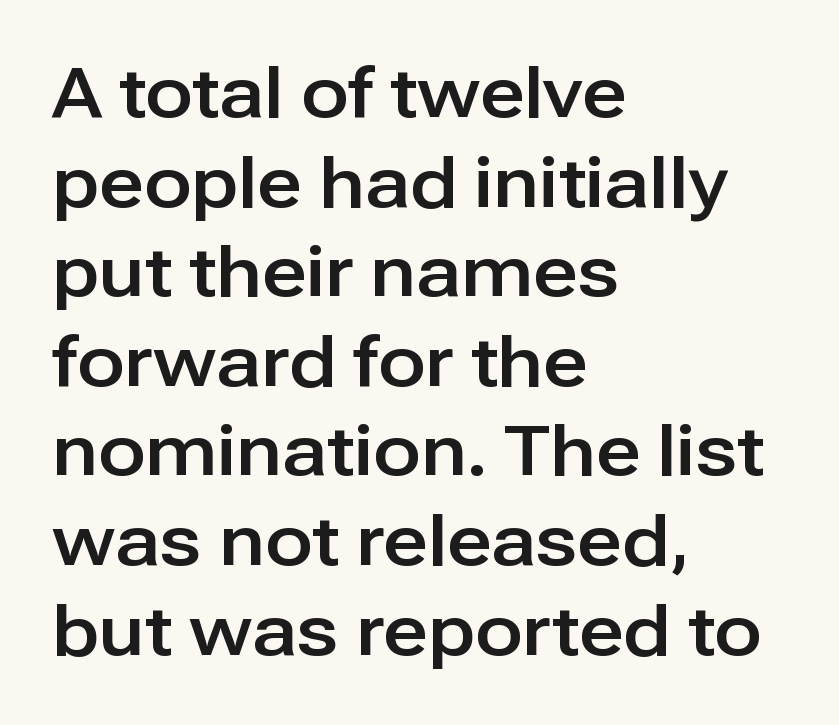
{"serif": "no", "italic": "no", "width": "normal", "stroke_contrast": "low", "x_height": "medium", "monospaced": "no", "underline": "no", "align": "left", "line_spacing": "normal", "line_spacing_ratio": 1.28, "letter_spacing": "normal", "letter_spacing_em": 0.0, "glyph_px": 70}
